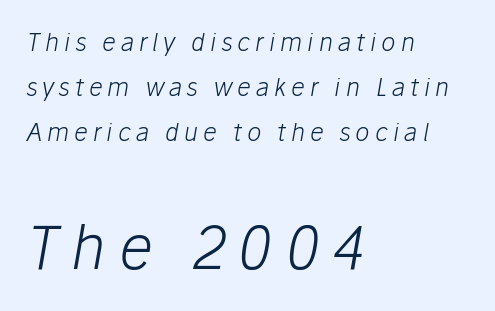
{"italic": "yes", "lean": "right", "slant_degrees": 10, "bold": "no", "weight": "light", "width": "normal", "stroke_contrast": "low", "x_height": "medium", "monospaced": "no", "underline": "no", "align": "left", "line_spacing_ratio": 1.88, "letter_spacing": "wide", "letter_spacing_em": 0.21, "larger_block": "second", "size_ratio": 2.46, "glyph_px": 59}
